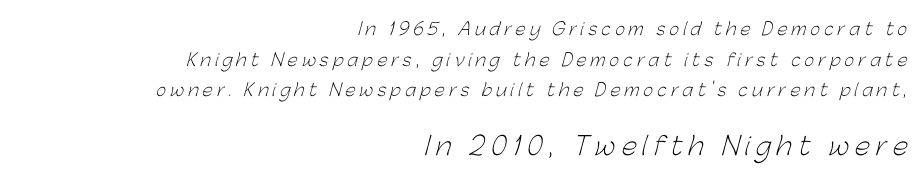
{"bold": "no", "underline": "no", "align": "right", "line_spacing_ratio": 1.8, "letter_spacing": "wide", "letter_spacing_em": 0.24, "larger_block": "second", "size_ratio": 1.47, "glyph_px": 25}
